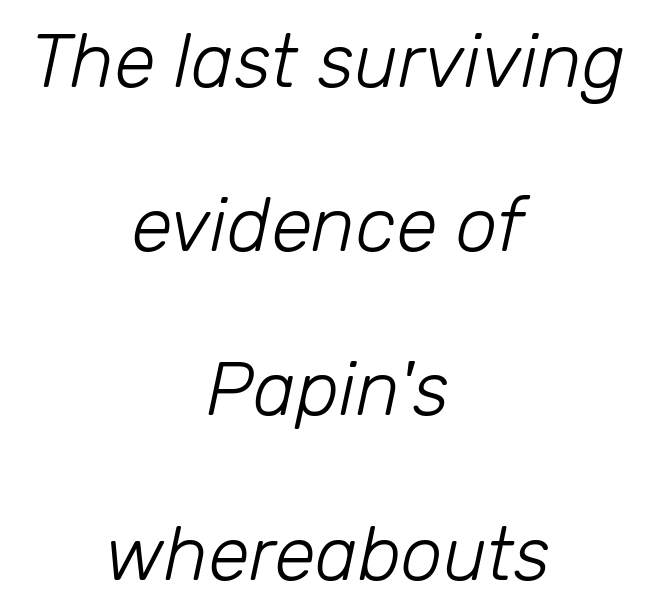
In terms of posture, this sample is oblique. Weight: not bold — regular or lighter. Each word holds together tightly as a unit, with standard inter-letter gaps. Neither beginnings nor endings align; midpoints do. A typesetter would call this proportional, since set widths differ per character. Line spacing here is loose.
